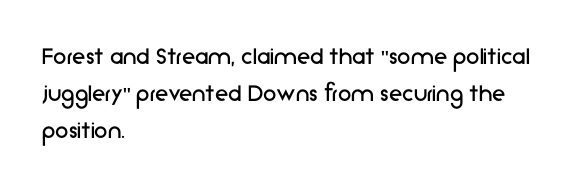
Reading down the block, your eye returns to a fixed left position each line. Tall strokes in this sample are plumb rather than angled. The rendering uses a moderate line-height, typical for paragraphs. This is not heavy type; no bold has been used. Any mark beneath the type? The region is blank. Each word holds together tightly as a unit, with standard inter-letter gaps.
